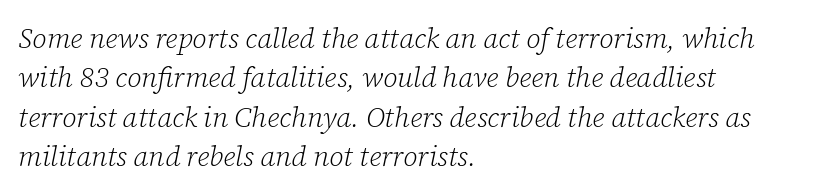
The image shows 28 px light serif type, italic (leaning right); set left-aligned, normal line spacing (1.41x), normal letter spacing, not underlined; low stroke contrast and a medium x-height.
